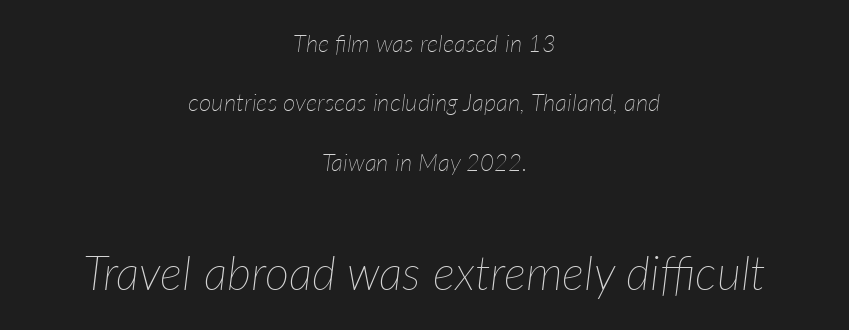
Q: Is the text bold? A: No.
Q: Is the text italic (slanted)? A: Yes, it leans right by about 7 degrees.
Q: Is the text underlined? A: No.
Q: How is the paragraph aligned? A: Centered.
Q: Is the spacing between letters normal or unusually wide? A: Normal.
Q: Is the spacing between lines tight, normal or loose? A: Loose.
Q: Which block of text is set in a larger size, the first (top) or the second (bottom)? A: The second (bottom) one.
Q: Width (condensed, normal, or wide)? A: Normal.
Q: Stroke contrast? A: Low.
Q: x-height? A: Medium.
Q: Monospaced? A: No.
